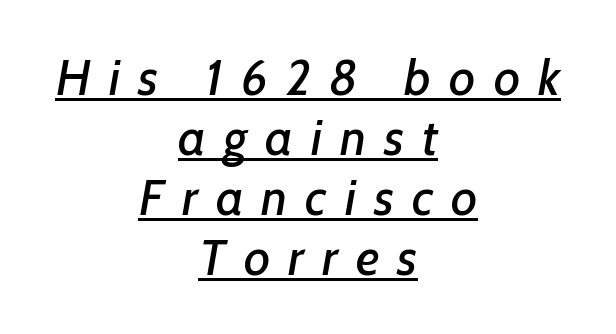
The image shows 50 px sans-serif type; set centered, line spacing 1.2x, unusually wide letter spacing (+0.36 em), underlined; low stroke contrast and a medium x-height.
